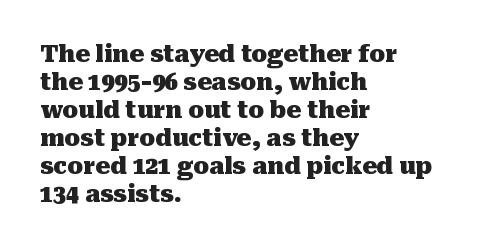
The image shows 23 px bold type, upright; set left-aligned, line spacing 1.22x, normal letter spacing, not underlined.
